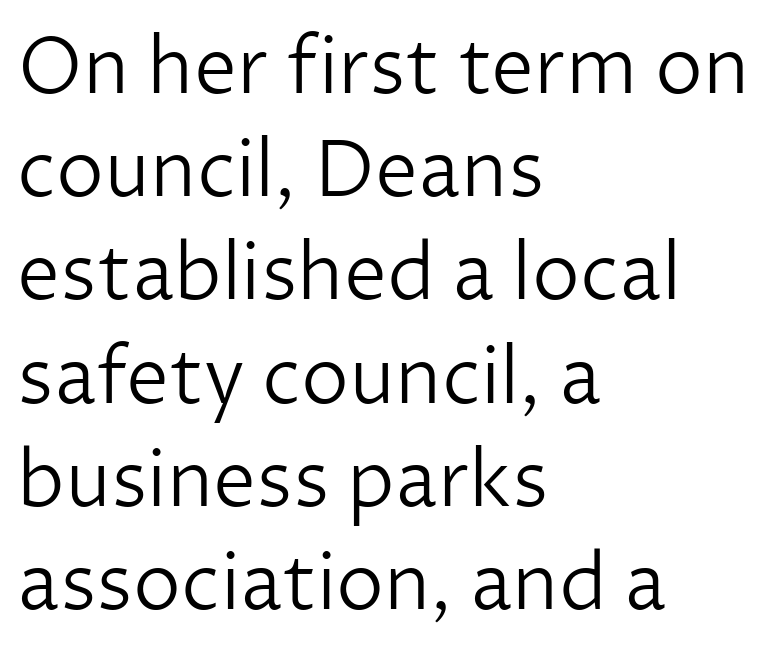
{"serif": "no", "italic": "no", "bold": "no", "weight": "light", "width": "normal", "stroke_contrast": "low", "x_height": "medium", "monospaced": "no", "underline": "no", "align": "left", "line_spacing": "normal", "line_spacing_ratio": 1.34, "letter_spacing": "normal", "letter_spacing_em": 0.0, "glyph_px": 77}
